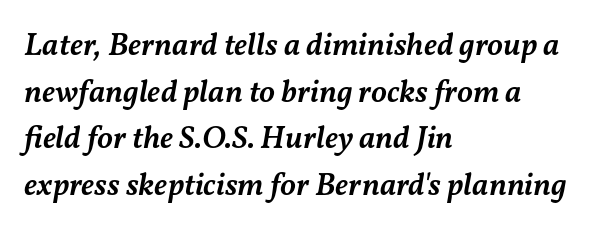
Q: Is the text bold? A: Semi-bold.
Q: Is the text italic (slanted)? A: Yes, it leans right by about 11 degrees.
Q: Is the text underlined? A: No.
Q: How is the paragraph aligned? A: Left-aligned.
Q: Is the spacing between letters normal or unusually wide? A: Normal.
Q: Is the spacing between lines tight, normal or loose? A: Normal.
Q: Width (condensed, normal, or wide)? A: Normal.
Q: Stroke contrast? A: Medium.
Q: x-height? A: Medium.
Q: Monospaced? A: No.
